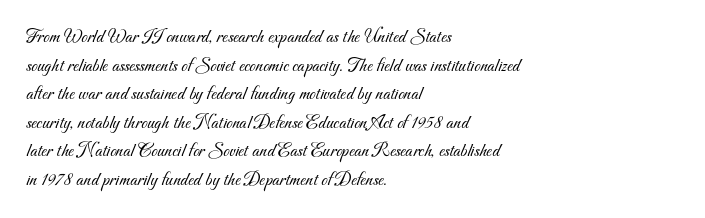
{"bold": "no", "underline": "no", "align": "left", "line_spacing": "normal", "line_spacing_ratio": 1.43, "letter_spacing": "normal", "letter_spacing_em": 0.0, "glyph_px": 20}
